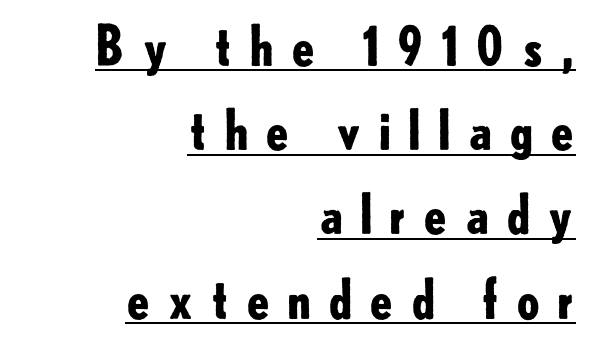
{"serif": "no", "italic": "no", "bold": "yes", "weight": "bold", "width": "normal", "stroke_contrast": "low", "x_height": "small", "monospaced": "no", "underline": "yes", "align": "right", "line_spacing": "normal", "line_spacing_ratio": 1.56, "letter_spacing": "wide", "letter_spacing_em": 0.28, "glyph_px": 54}
